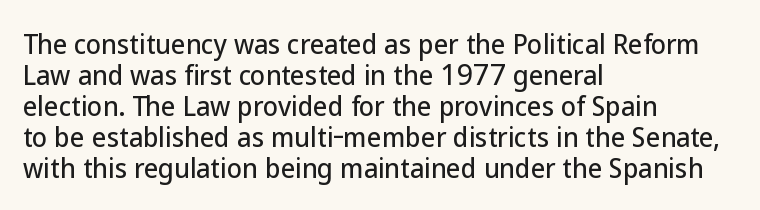
{"italic": "no", "underline": "no", "align": "left", "line_spacing_ratio": 1.24, "letter_spacing": "normal", "letter_spacing_em": 0.0, "glyph_px": 25}
